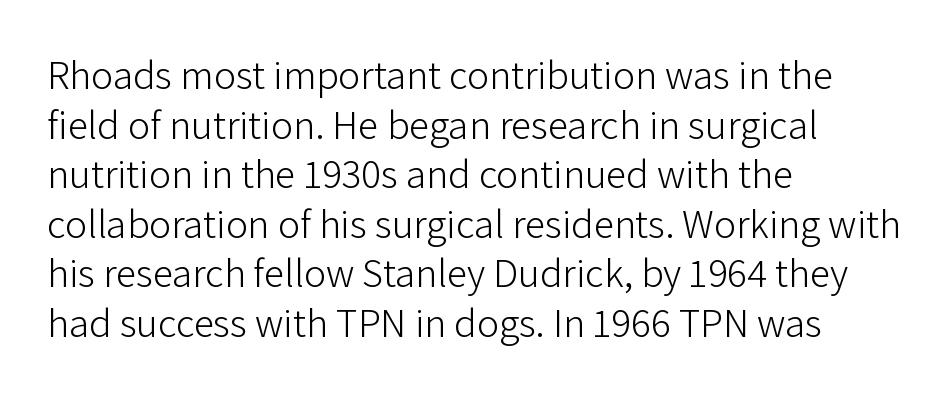
This is not heavy type; no bold has been used. Anything drawn beneath the words? Only blank space. Short and long lines alike share a common starting point at left. Notice how the stems are strictly vertical — no italics here.
